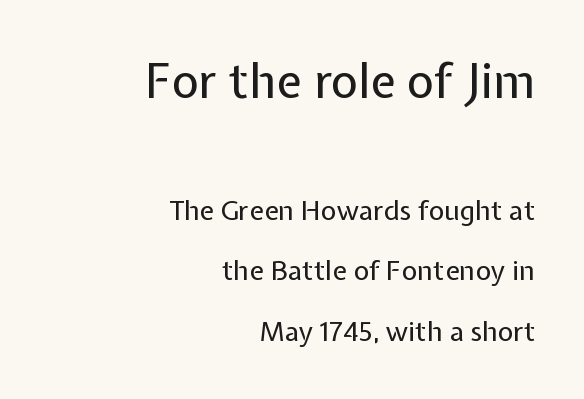
The rendering uses a large line-height, opening up the rows. The horizontal fit of the characters is conventional and even. Beneath every word, the page is bare. The first block has been scaled up relative to the second. Character widths vary here, with narrow letters taking less room than wide ones.
